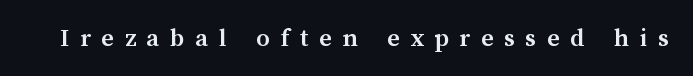
Q: Is the text bold? A: Yes.
Q: Is the text italic (slanted)? A: No, it is upright.
Q: Is the text underlined? A: No.
Q: Is the spacing between letters normal or unusually wide? A: Unusually wide.
